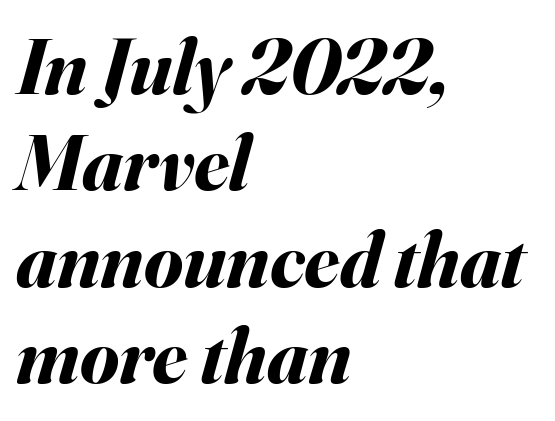
Q: Is the text bold? A: Yes.
Q: Is the text italic (slanted)? A: Yes, it leans right by about 16 degrees.
Q: Is the text underlined? A: No.
Q: How is the paragraph aligned? A: Left-aligned.
Q: Is the spacing between letters normal or unusually wide? A: Normal.
Q: Width (condensed, normal, or wide)? A: Normal.
Q: Stroke contrast? A: Medium.
Q: x-height? A: Small.
Q: Monospaced? A: No.
